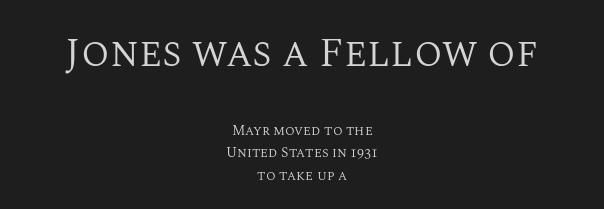
Q: Is the text bold? A: No.
Q: Is the text italic (slanted)? A: No, it is upright.
Q: Is the typeface a serif or a sans-serif typeface? A: Serif.
Q: Is the text underlined? A: No.
Q: How is the paragraph aligned? A: Centered.
Q: Is the spacing between letters normal or unusually wide? A: Normal.
Q: Is the spacing between lines tight, normal or loose? A: Normal.
Q: Which block of text is set in a larger size, the first (top) or the second (bottom)? A: The first (top) one.
Q: Width (condensed, normal, or wide)? A: Normal.
Q: Stroke contrast? A: Medium.
Q: x-height? A: Large.
Q: Monospaced? A: No.
